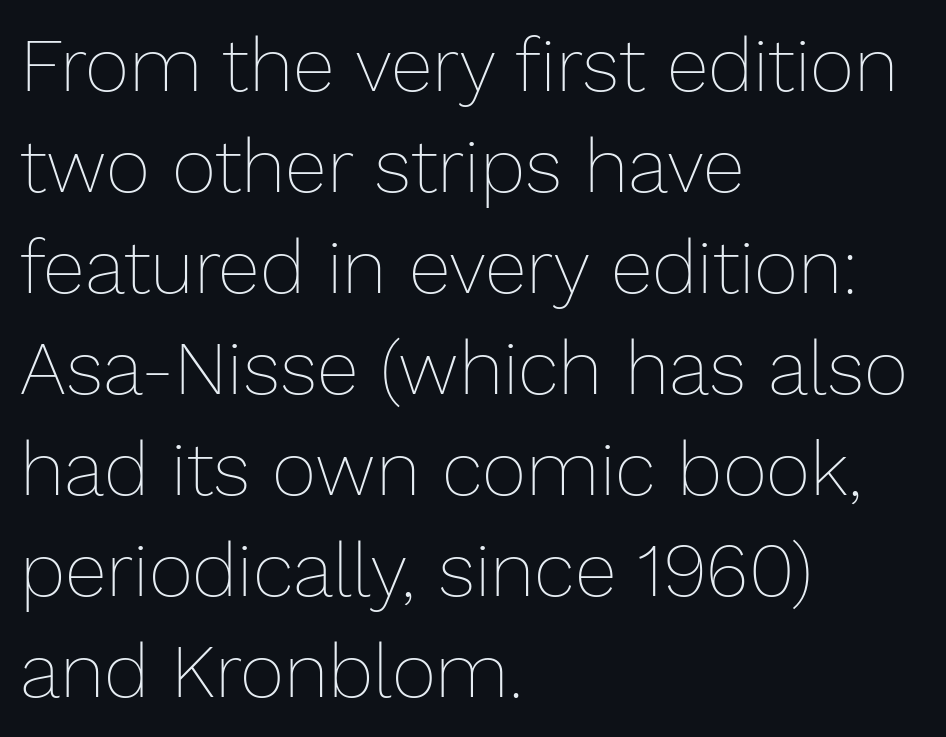
Q: Is the text bold? A: No.
Q: Is the text italic (slanted)? A: No, it is upright.
Q: Is the text underlined? A: No.
Q: How is the paragraph aligned? A: Left-aligned.
Q: Is the spacing between letters normal or unusually wide? A: Normal.
Q: Is the spacing between lines tight, normal or loose? A: Normal.
Q: Width (condensed, normal, or wide)? A: Normal.
Q: Stroke contrast? A: Low.
Q: x-height? A: Medium.
Q: Monospaced? A: No.
